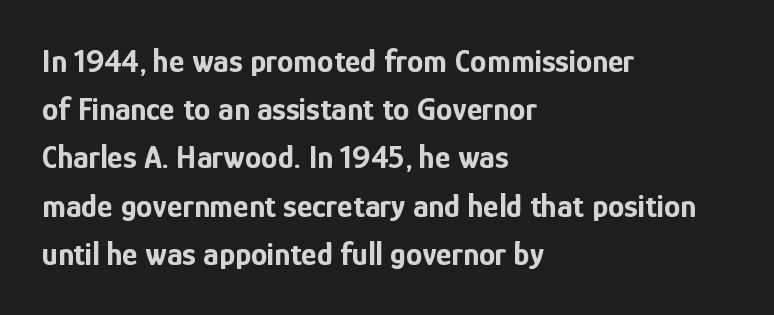
Examine the stroke ends and you'll find no serifs. Lines of text with bare space underneath. Think of a printed novel: that variable character pitch is what you see here. Heft: maximum for text — a bold. No extra tracking has been applied to these lines. Does the leading feel generous? No, just average.
